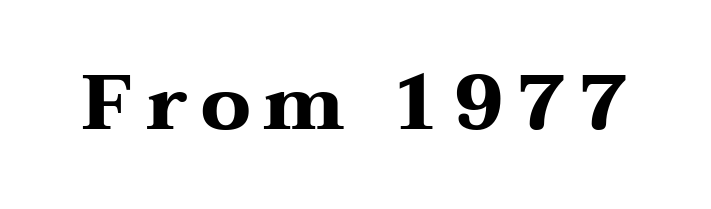
{"serif": "yes", "italic": "no", "bold": "yes", "weight": "heavy", "width": "wide", "stroke_contrast": "medium", "x_height": "medium", "monospaced": "no", "underline": "no", "glyph_px": 77}
